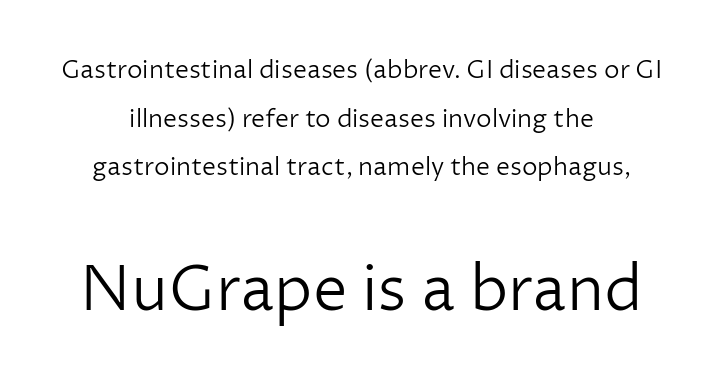
Q: Is the text bold? A: No.
Q: Is the text italic (slanted)? A: No, it is upright.
Q: Is the typeface a serif or a sans-serif typeface? A: Sans-serif.
Q: Is the text underlined? A: No.
Q: How is the paragraph aligned? A: Centered.
Q: Is the spacing between letters normal or unusually wide? A: Normal.
Q: Is the spacing between lines tight, normal or loose? A: Loose.
Q: Which block of text is set in a larger size, the first (top) or the second (bottom)? A: The second (bottom) one.
Q: Width (condensed, normal, or wide)? A: Normal.
Q: Stroke contrast? A: Low.
Q: x-height? A: Medium.
Q: Monospaced? A: No.
